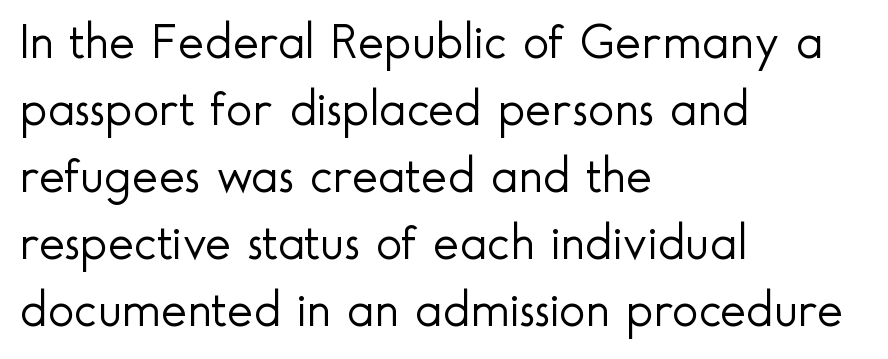
Students, observe: this is what conventionally led text looks like. Varying glyph widths throughout — classic text-font behaviour. Style check: upright. No extra tracking has been applied to these lines. Horizontal alignment here is leftward, the default for most running prose.
